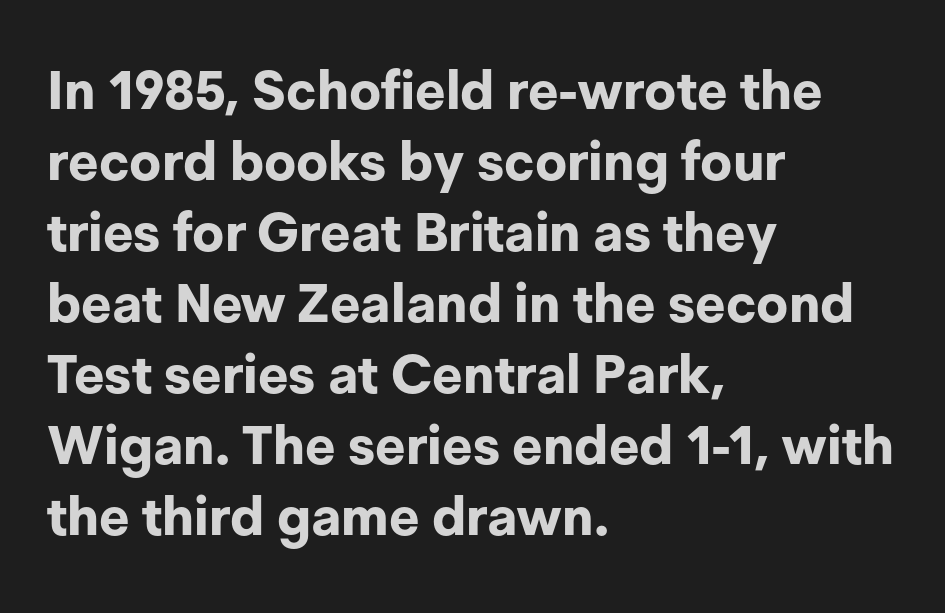
Horizontal alignment here is leftward, the default for most running prose. Every stem runs plumb, perpendicular to the baseline. As a designer I'd log this as weight 700, bold. Unlike a traditional serif, this face leaves its strokes unadorned. Proportional: the letters do not fall into vertical columns.
